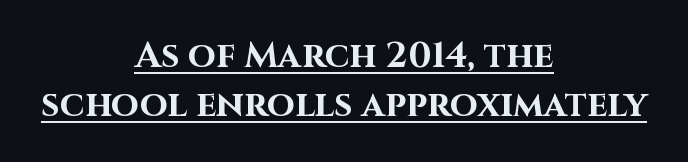
Unlike a traditional serif, this face leaves its strokes unadorned. Notice how descenders clear the ascenders below comfortably — that's standard leading. Set as a true bold cut, around the 700 mark. Reading down the block, each line starts at a different indent, mirrored at its end. Decoration check: the copy is underlined.
